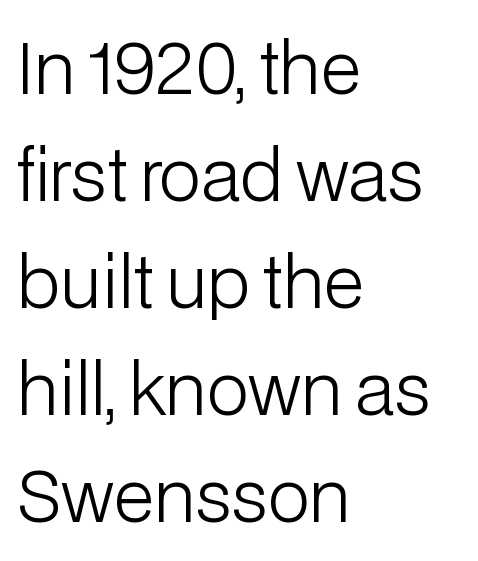
The image shows 70 px light sans-serif type, upright; set left-aligned, normal line spacing (1.53x), normal letter spacing, not underlined; low stroke contrast and a medium x-height.
